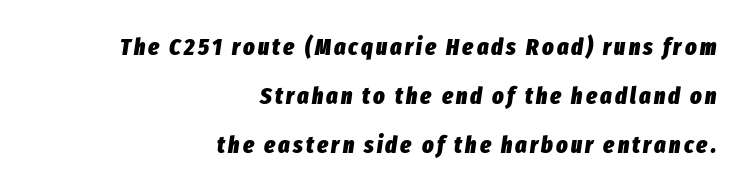
The passage shown leans; its letterforms are oblique. No word sits above an underline. The lines are quadded right. This sample trades compactness for vertical openness between lines. The typesetting leans heavy: a genuine bold.
